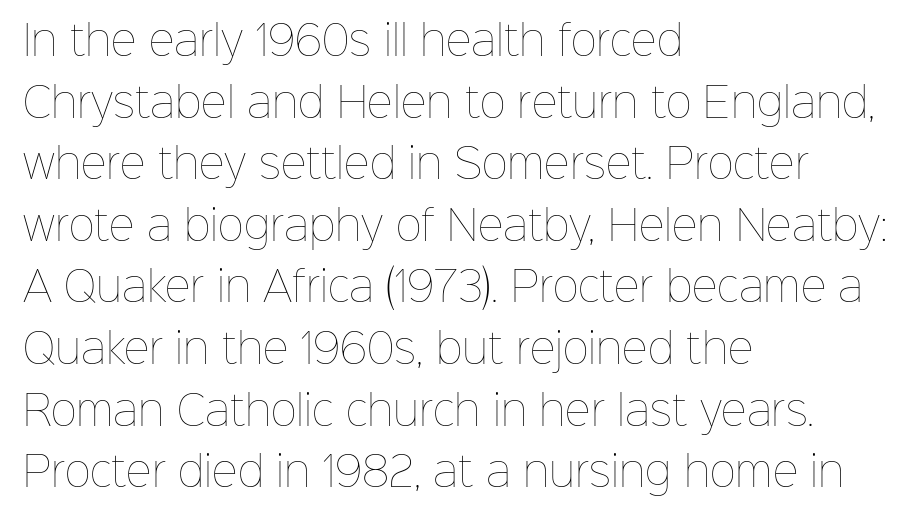
Q: Is the text bold? A: No.
Q: Is the text italic (slanted)? A: No, it is upright.
Q: Is the text underlined? A: No.
Q: How is the paragraph aligned? A: Left-aligned.
Q: Is the spacing between letters normal or unusually wide? A: Normal.
Q: Is the spacing between lines tight, normal or loose? A: Normal.
Q: Width (condensed, normal, or wide)? A: Normal.
Q: Stroke contrast? A: Low.
Q: x-height? A: Medium.
Q: Monospaced? A: No.
